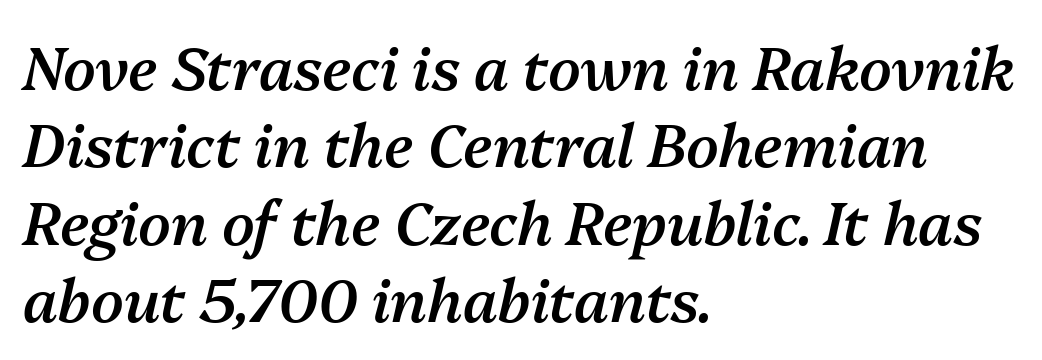
Q: Is the text bold? A: Semi-bold.
Q: Is the text italic (slanted)? A: Yes, it leans right by about 13 degrees.
Q: Is the text underlined? A: No.
Q: How is the paragraph aligned? A: Left-aligned.
Q: Is the spacing between letters normal or unusually wide? A: Normal.
Q: Is the spacing between lines tight, normal or loose? A: Normal.
Q: Width (condensed, normal, or wide)? A: Normal.
Q: Stroke contrast? A: Medium.
Q: x-height? A: Medium.
Q: Monospaced? A: No.
